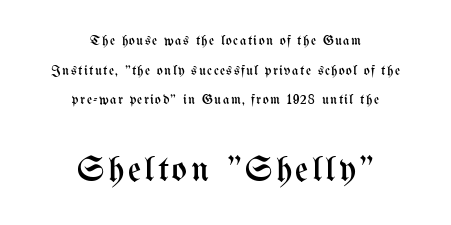
{"italic": "no", "bold": "no", "weight": "regular", "width": "condensed", "stroke_contrast": "medium", "x_height": "medium", "monospaced": "no", "underline": "no", "align": "center", "line_spacing": "loose", "line_spacing_ratio": 2.12, "larger_block": "second", "size_ratio": 2.57, "glyph_px": 36}
